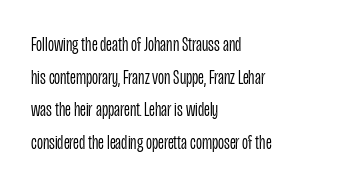
The image shows 21 px text type, upright; set left-aligned, normal line spacing (1.55x), normal letter spacing, not underlined.
